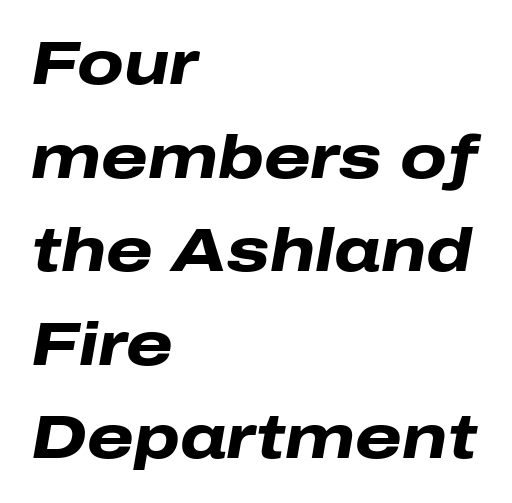
{"italic": "yes", "lean": "right", "slant_degrees": 10, "bold": "yes", "weight": "heavy", "width": "wide", "stroke_contrast": "low", "x_height": "medium", "monospaced": "no", "underline": "no", "align": "left", "line_spacing": "normal", "line_spacing_ratio": 1.56, "letter_spacing": "normal", "letter_spacing_em": 0.0, "glyph_px": 60}
